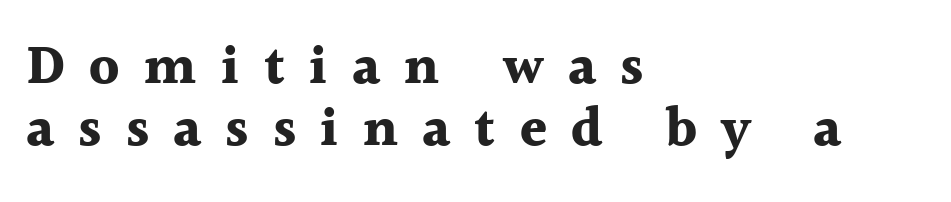
{"serif": "yes", "italic": "no", "bold": "yes", "weight": "bold", "width": "normal", "x_height": "medium", "monospaced": "no", "underline": "no", "align": "left", "line_spacing": "tight", "line_spacing_ratio": 1.13, "letter_spacing": "wide", "letter_spacing_em": 0.44, "glyph_px": 55}
